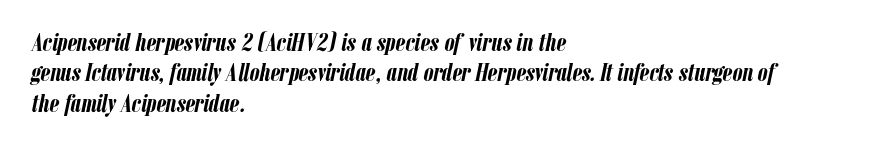
Q: Is the text bold? A: Yes.
Q: Is the text italic (slanted)? A: Yes, it leans right by about 12 degrees.
Q: Is the text underlined? A: No.
Q: How is the paragraph aligned? A: Left-aligned.
Q: Is the spacing between letters normal or unusually wide? A: Normal.
